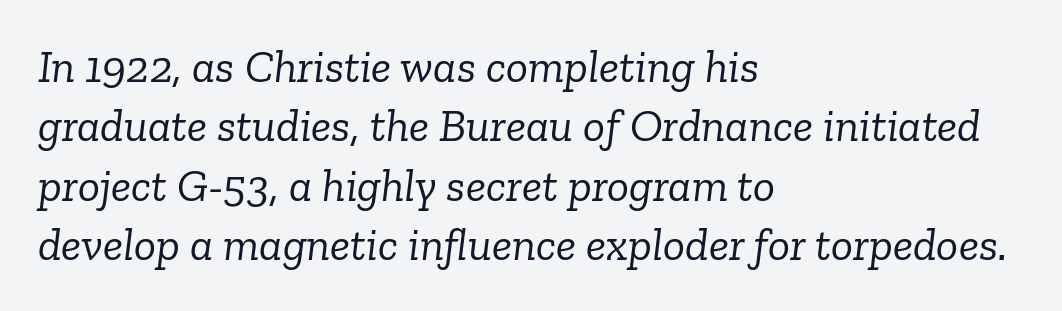
The image shows 46 px light serif type, italic (leaning right); set left-aligned, normal line spacing (1.29x), normal letter spacing, not underlined; low stroke contrast and a medium x-height.
